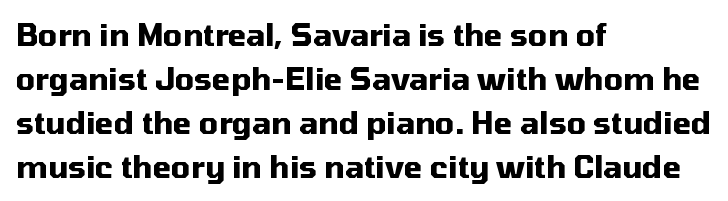
Q: Is the text bold? A: Yes.
Q: Is the text italic (slanted)? A: No, it is upright.
Q: Is the typeface a serif or a sans-serif typeface? A: Sans-serif.
Q: Is the text underlined? A: No.
Q: How is the paragraph aligned? A: Left-aligned.
Q: Is the spacing between letters normal or unusually wide? A: Normal.
Q: Is the spacing between lines tight, normal or loose? A: Normal.
Q: Width (condensed, normal, or wide)? A: Normal.
Q: Stroke contrast? A: Medium.
Q: x-height? A: Medium.
Q: Monospaced? A: No.
